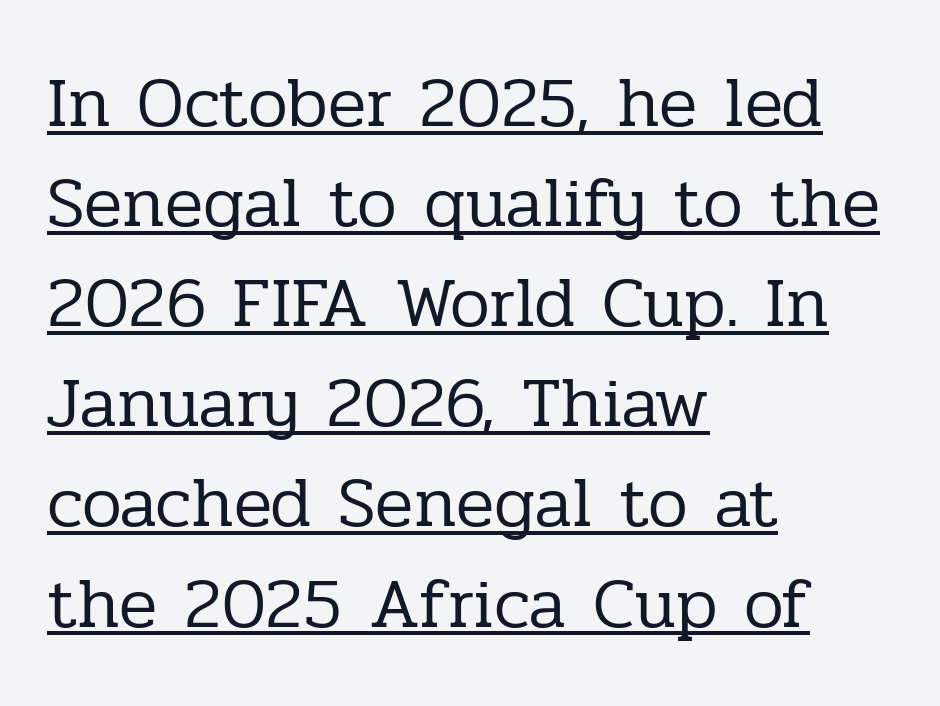
The image shows 71 px regular-weight serif type, upright; set left-aligned, normal line spacing (1.41x), normal letter spacing, underlined; low stroke contrast and a medium x-height.
